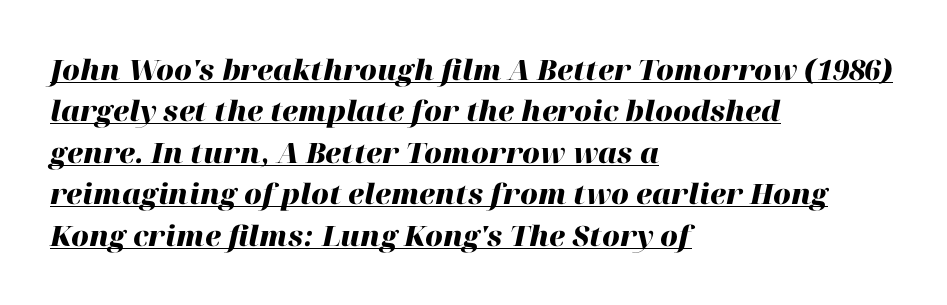
Q: Is the text bold? A: Yes.
Q: Is the text italic (slanted)? A: Yes, it leans right by about 12 degrees.
Q: Is the text underlined? A: Yes.
Q: How is the paragraph aligned? A: Left-aligned.
Q: Is the spacing between letters normal or unusually wide? A: Normal.
Q: Is the spacing between lines tight, normal or loose? A: Normal.
Q: Width (condensed, normal, or wide)? A: Normal.
Q: Stroke contrast? A: High.
Q: x-height? A: Medium.
Q: Monospaced? A: No.
